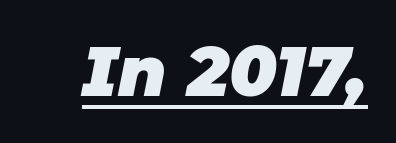
Nothing unusual about the tracking: characters are spaced as the font intends. Here the designer chose a conventional face with non-uniform glyph widths. Underlining? Definitely there. The rendering shows plain stroke endings on the letterforms — a sans-serif design.
